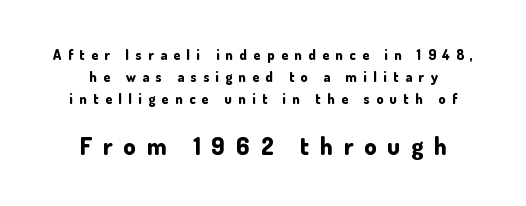
The image shows 24 px bold type, upright; set centered, normal line spacing (1.56x), unusually wide letter spacing (+0.46 em), not underlined; the second (bottom) block is 1.71x larger.
